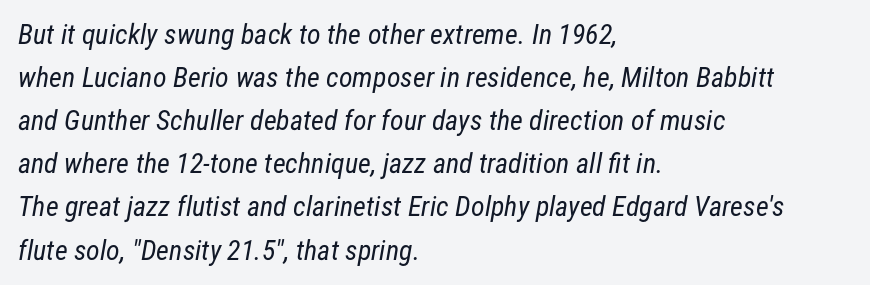
{"serif": "no", "bold": "no", "weight": "regular", "width": "condensed", "stroke_contrast": "low", "x_height": "medium", "monospaced": "no", "underline": "no", "align": "left", "line_spacing": "normal", "line_spacing_ratio": 1.54, "letter_spacing": "normal", "letter_spacing_em": 0.0, "glyph_px": 28}
